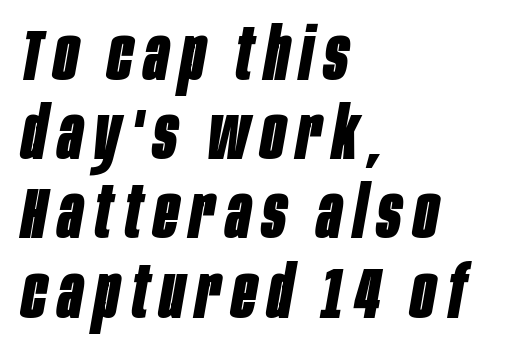
Q: Is the text bold? A: Yes.
Q: Is the text italic (slanted)? A: Yes, it leans right by about 10 degrees.
Q: Is the text underlined? A: No.
Q: How is the paragraph aligned? A: Left-aligned.
Q: Is the spacing between lines tight, normal or loose? A: Tight.
Q: Width (condensed, normal, or wide)? A: Condensed.
Q: Stroke contrast? A: Low.
Q: x-height? A: Large.
Q: Monospaced? A: No.
